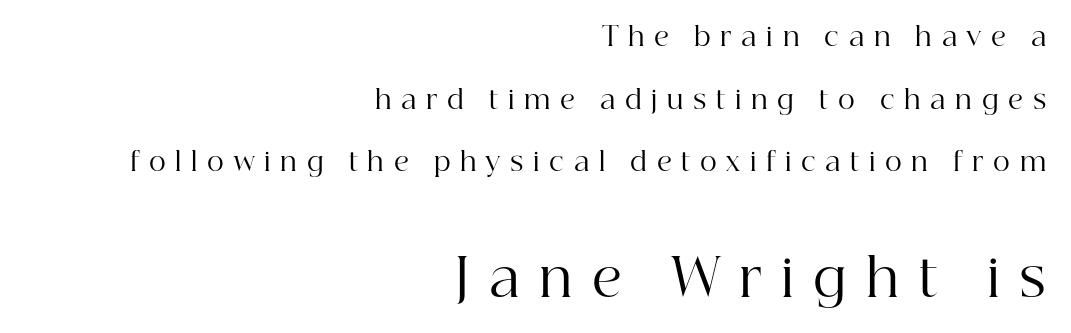
A great deal of white space separates one row of letters from the next. The strokes are not fattened; the text isn't bold. Quick note: not italic, upright. Between these two stacked blocks, the lower one wins on size. Layout note: lines flush right.
